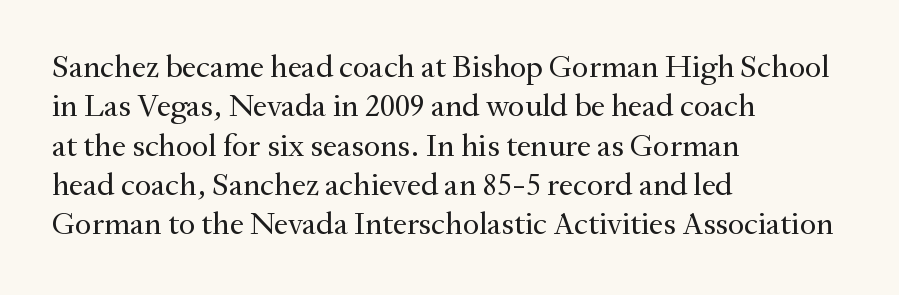
{"serif": "yes", "italic": "no", "bold": "no", "weight": "regular", "width": "normal", "stroke_contrast": "medium", "x_height": "small", "monospaced": "no", "underline": "no", "align": "left", "line_spacing_ratio": 1.23, "letter_spacing": "normal", "letter_spacing_em": 0.0, "glyph_px": 32}
